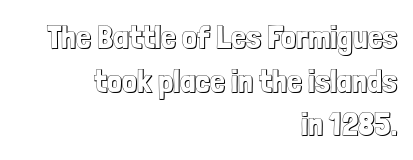
{"italic": "no", "width": "condensed", "x_height": "medium", "monospaced": "no", "underline": "no", "align": "right", "line_spacing": "normal", "line_spacing_ratio": 1.32, "letter_spacing": "normal", "letter_spacing_em": 0.0, "glyph_px": 33}
